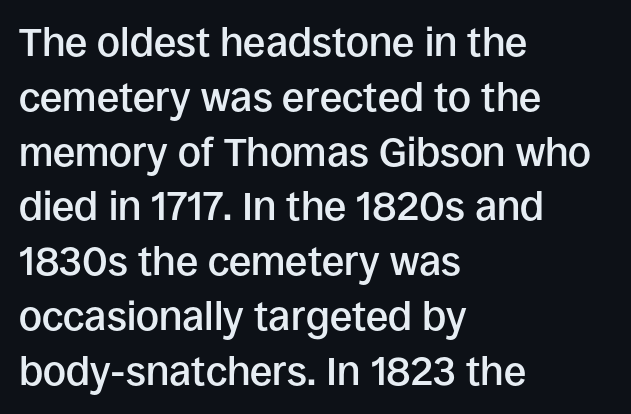
{"serif": "no", "italic": "no", "bold": "semi", "weight": "semibold", "width": "normal", "stroke_contrast": "low", "x_height": "large", "monospaced": "no", "underline": "no", "align": "left", "line_spacing": "normal", "line_spacing_ratio": 1.37, "letter_spacing": "normal", "letter_spacing_em": 0.0, "glyph_px": 40}
